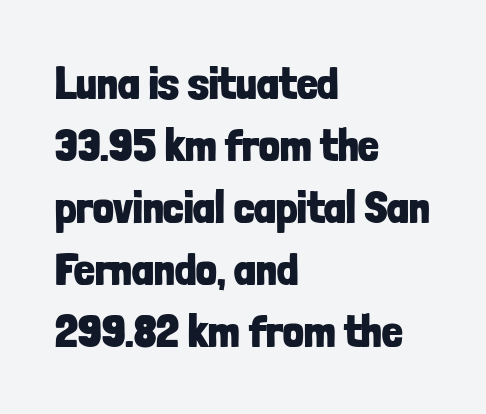
Q: Is the text bold? A: Yes.
Q: Is the text italic (slanted)? A: No, it is upright.
Q: Is the typeface a serif or a sans-serif typeface? A: Sans-serif.
Q: Is the text underlined? A: No.
Q: How is the paragraph aligned? A: Left-aligned.
Q: Is the spacing between letters normal or unusually wide? A: Normal.
Q: Is the spacing between lines tight, normal or loose? A: Normal.
Q: Width (condensed, normal, or wide)? A: Condensed.
Q: Stroke contrast? A: Low.
Q: x-height? A: Medium.
Q: Monospaced? A: No.
